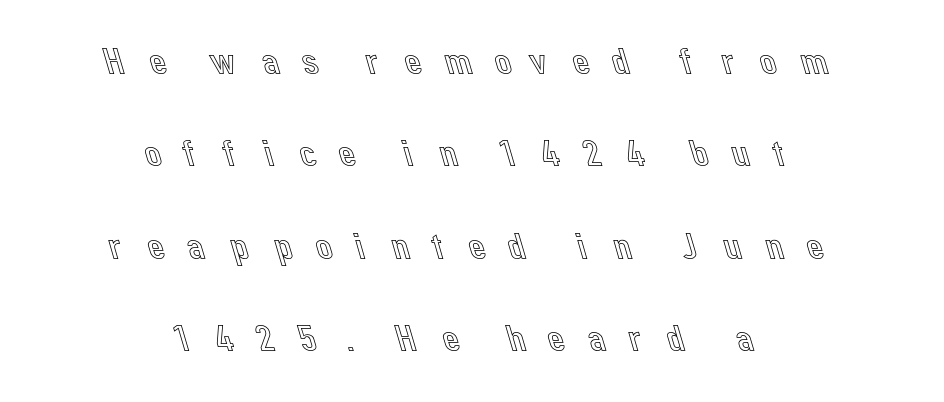
{"width": "normal", "x_height": "medium", "monospaced": "no", "underline": "no", "align": "center", "line_spacing": "loose", "line_spacing_ratio": 2.37, "letter_spacing": "wide", "letter_spacing_em": 0.47, "glyph_px": 39}
